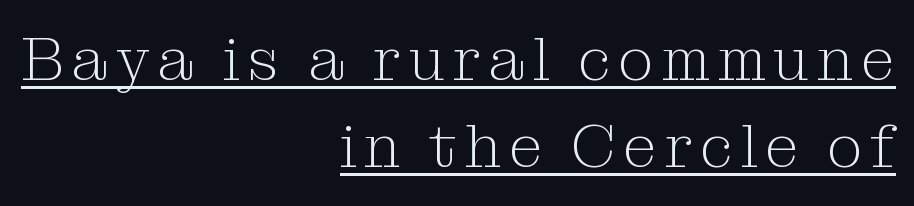
Q: Is the text bold? A: No.
Q: Is the text italic (slanted)? A: No, it is upright.
Q: Is the typeface a serif or a sans-serif typeface? A: Serif.
Q: Is the text underlined? A: Yes.
Q: How is the paragraph aligned? A: Right-aligned.
Q: Is the spacing between lines tight, normal or loose? A: Normal.
Q: Width (condensed, normal, or wide)? A: Normal.
Q: Stroke contrast? A: Medium.
Q: x-height? A: Medium.
Q: Monospaced? A: No.
